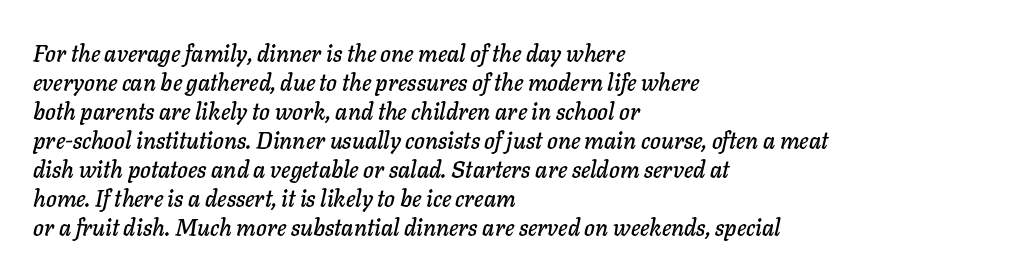
Compared with a centered layout, this one pins lines to the left instead. Style check: oblique. This sample keeps an unexceptional amount of space between lines. There is no visible air inserted between adjacent glyphs.
